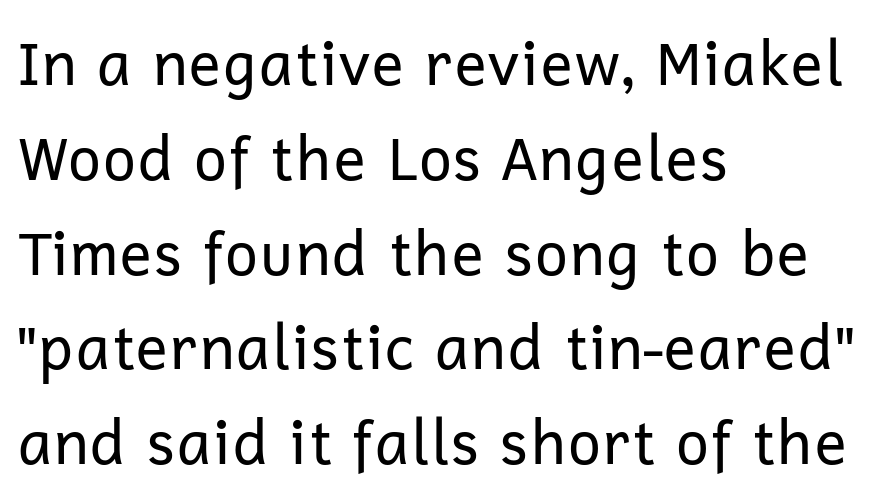
{"serif": "no", "italic": "no", "bold": "no", "weight": "regular", "width": "normal", "stroke_contrast": "low", "x_height": "medium", "monospaced": "no", "underline": "no", "align": "left", "line_spacing": "normal", "line_spacing_ratio": 1.58, "letter_spacing": "normal", "letter_spacing_em": 0.0, "glyph_px": 60}
